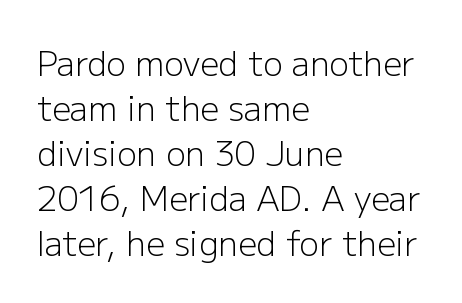
Q: Is the text bold? A: No.
Q: Is the text italic (slanted)? A: No, it is upright.
Q: Is the typeface a serif or a sans-serif typeface? A: Sans-serif.
Q: Is the text underlined? A: No.
Q: How is the paragraph aligned? A: Left-aligned.
Q: Is the spacing between letters normal or unusually wide? A: Normal.
Q: Is the spacing between lines tight, normal or loose? A: Normal.
Q: Width (condensed, normal, or wide)? A: Normal.
Q: Stroke contrast? A: Low.
Q: x-height? A: Medium.
Q: Monospaced? A: No.
